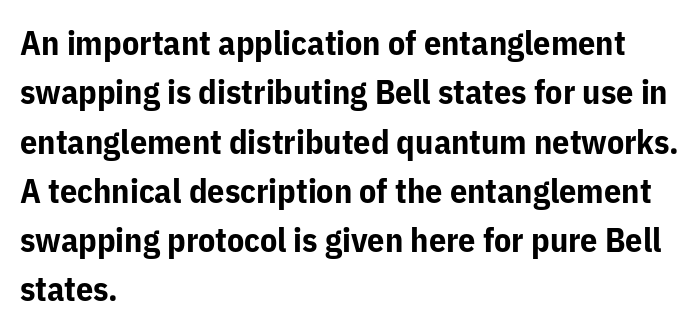
Q: Is the text bold? A: Yes.
Q: Is the text italic (slanted)? A: No, it is upright.
Q: Is the typeface a serif or a sans-serif typeface? A: Sans-serif.
Q: Is the text underlined? A: No.
Q: How is the paragraph aligned? A: Left-aligned.
Q: Is the spacing between letters normal or unusually wide? A: Normal.
Q: Is the spacing between lines tight, normal or loose? A: Normal.
Q: Width (condensed, normal, or wide)? A: Normal.
Q: Stroke contrast? A: Low.
Q: x-height? A: Medium.
Q: Monospaced? A: No.
